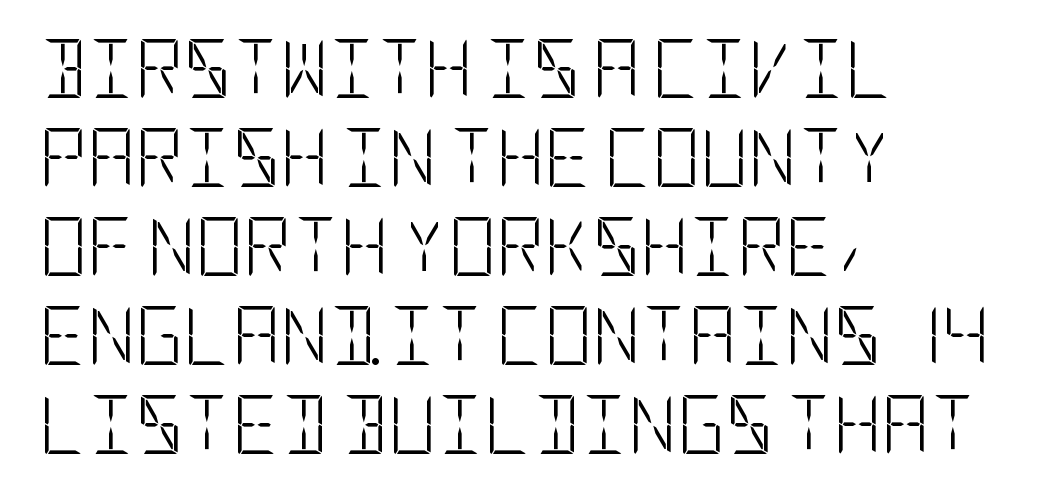
{"serif": "no", "italic": "no", "bold": "no", "weight": "light", "width": "condensed", "stroke_contrast": "low", "x_height": "large", "underline": "no", "align": "left", "line_spacing": "normal", "line_spacing_ratio": 1.51, "letter_spacing": "normal", "letter_spacing_em": 0.0, "glyph_px": 59}
